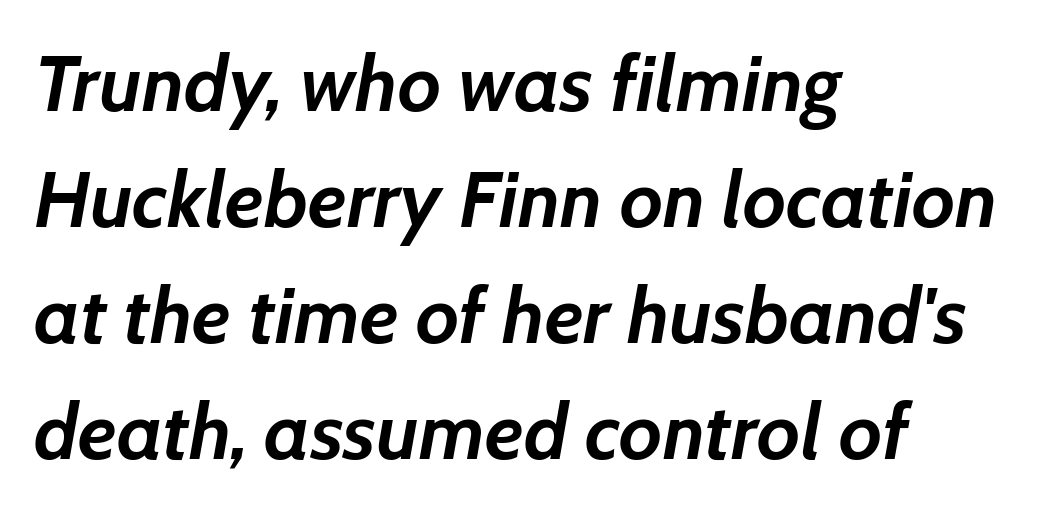
{"italic": "yes", "lean": "right", "slant_degrees": 7, "bold": "yes", "weight": "semibold", "width": "normal", "stroke_contrast": "low", "x_height": "medium", "monospaced": "no", "underline": "no", "align": "left", "line_spacing": "normal", "line_spacing_ratio": 1.47, "letter_spacing": "normal", "letter_spacing_em": 0.0, "glyph_px": 79}
